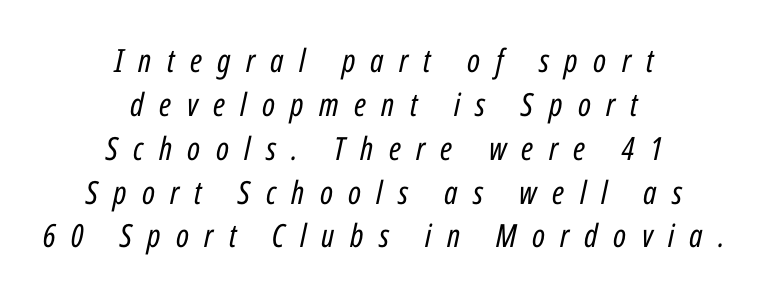
The image shows 32 px regular-weight, condensed type, italic (leaning right); set centered, normal line spacing (1.37x), unusually wide letter spacing (+0.48 em), not underlined; low stroke contrast and a medium x-height.
